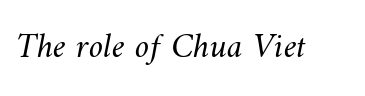
Q: Is the text bold? A: No.
Q: Is the text underlined? A: No.
Q: Is the spacing between letters normal or unusually wide? A: Normal.
Q: Width (condensed, normal, or wide)? A: Normal.
Q: Stroke contrast? A: Medium.
Q: x-height? A: Small.
Q: Monospaced? A: No.
